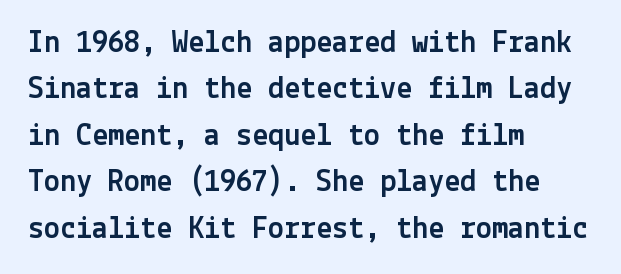
{"serif": "no", "italic": "no", "width": "normal", "x_height": "medium", "underline": "no", "align": "left", "line_spacing": "normal", "line_spacing_ratio": 1.45, "letter_spacing": "normal", "letter_spacing_em": 0.0, "glyph_px": 32}
